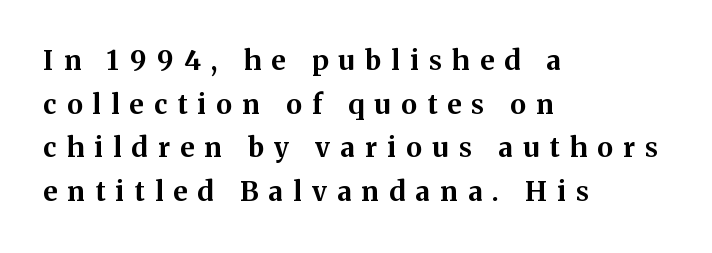
{"italic": "no", "bold": "yes", "underline": "no", "align": "left", "line_spacing": "normal", "line_spacing_ratio": 1.62, "letter_spacing": "wide", "letter_spacing_em": 0.38, "glyph_px": 27}
